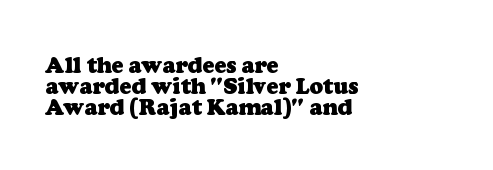
Q: Is the text bold? A: Yes.
Q: Is the text underlined? A: No.
Q: How is the paragraph aligned? A: Left-aligned.
Q: Is the spacing between letters normal or unusually wide? A: Normal.
Q: Is the spacing between lines tight, normal or loose? A: Tight.
